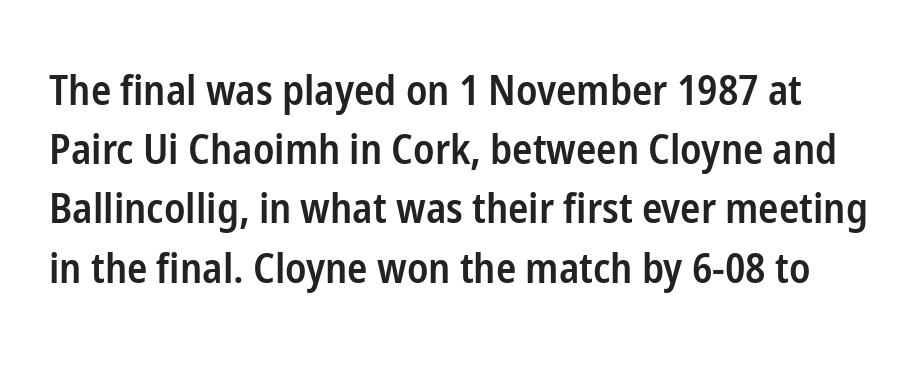
The image shows 42 px semibold, condensed sans-serif type, upright; set normal line spacing (1.41x), normal letter spacing, not underlined; low stroke contrast and a medium x-height.
